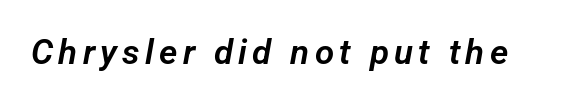
The image shows 35 px sans-serif type; set not underlined; low stroke contrast and a medium x-height.
